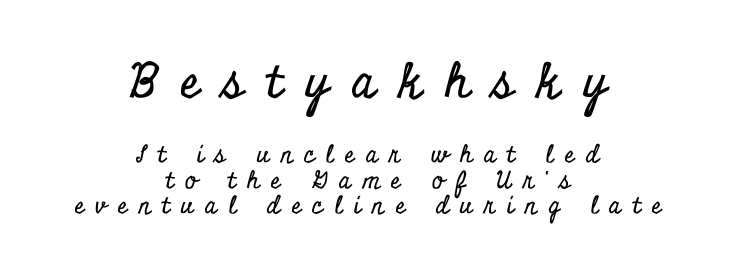
The image shows 48 px condensed serif type; set centered, tight line spacing (1.06x), unusually wide letter spacing (+0.48 em), not underlined; the first (top) block is 2.0x larger; low stroke contrast and a small x-height.
